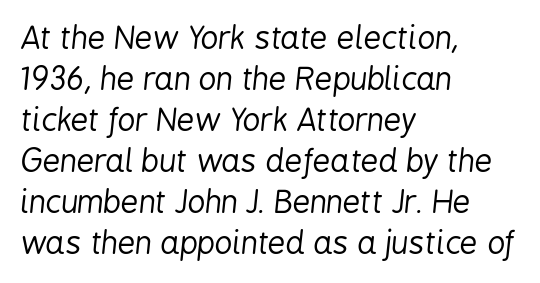
The horizontal fit of the characters is conventional and even. This sample has the flowing, uneven cadence of proportional lettering. A classic flush-left, rag-right setting is used for this passage. These lines were composed using italics.
